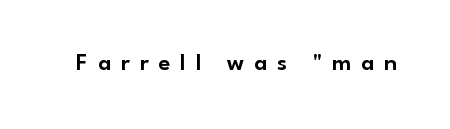
{"italic": "no", "underline": "no", "letter_spacing": "wide", "letter_spacing_em": 0.41, "glyph_px": 24}
